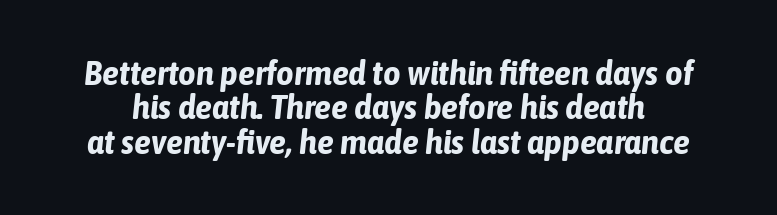
Proportional: the letters do not fall into vertical columns. If you measured baseline to baseline, you'd find a short distance. Stroke thickness is high; the sample reads as a true bold. The typography opts for an oblique posture over an upright one. The area under the type is left untouched.
